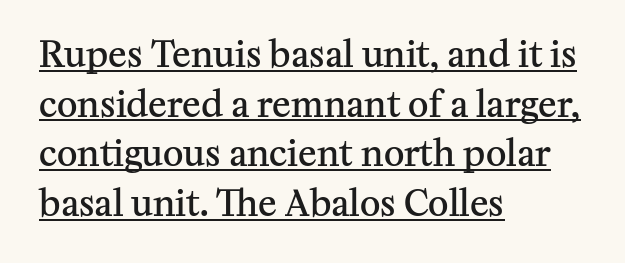
Evenly set lines give the paragraph a standard silhouette. The sample has been set in demibold, a notch under bold. The line texture is even and compact thanks to regular tracking. Are there feet on the stems? There are — it's a serif.
